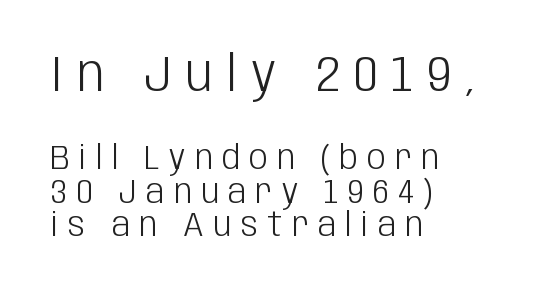
{"serif": "no", "italic": "no", "bold": "no", "weight": "light", "width": "condensed", "stroke_contrast": "low", "x_height": "large", "monospaced": "no", "underline": "no", "align": "left", "line_spacing": "tight", "line_spacing_ratio": 1.02, "letter_spacing": "wide", "letter_spacing_em": 0.28, "larger_block": "first", "size_ratio": 1.52, "glyph_px": 50}
